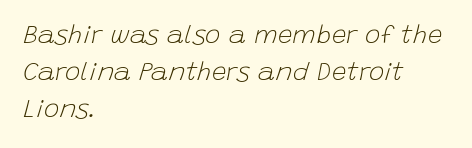
{"italic": "yes", "lean": "right", "slant_degrees": 15, "bold": "no", "underline": "no", "align": "left", "line_spacing": "normal", "line_spacing_ratio": 1.43, "letter_spacing": "normal", "letter_spacing_em": 0.0, "glyph_px": 26}
